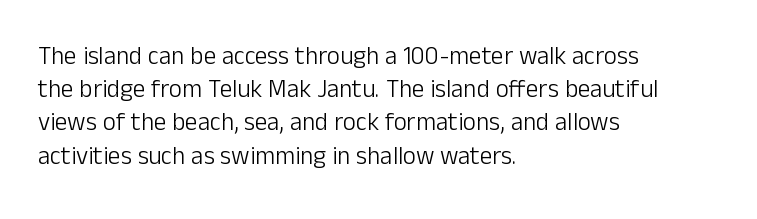
These lines sit exactly where default settings would place them. Decoration check: the copy has no underline. The typeface has the unassuming heft of standard copy or less. Horizontal alignment here is leftward, the default for most running prose.
